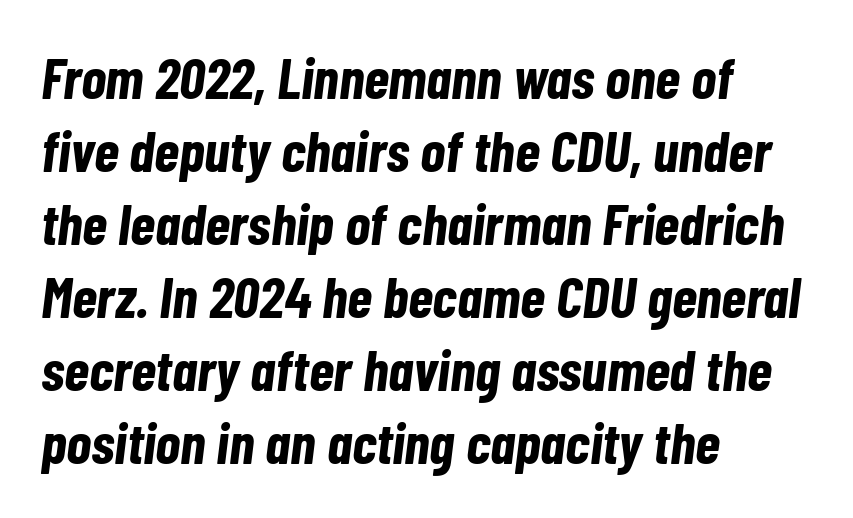
{"italic": "yes", "lean": "right", "slant_degrees": 7, "bold": "yes", "weight": "bold", "width": "condensed", "stroke_contrast": "low", "x_height": "medium", "monospaced": "no", "underline": "no", "align": "left", "line_spacing": "normal", "line_spacing_ratio": 1.26, "letter_spacing": "normal", "letter_spacing_em": 0.0, "glyph_px": 58}
